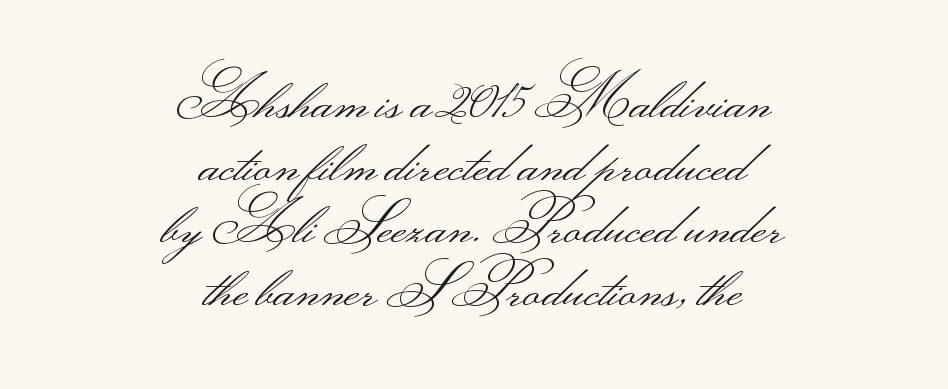
The image shows 59 px light, wide sans-serif type; set centered, tight line spacing (1.06x), normal letter spacing, not underlined; medium stroke contrast.
